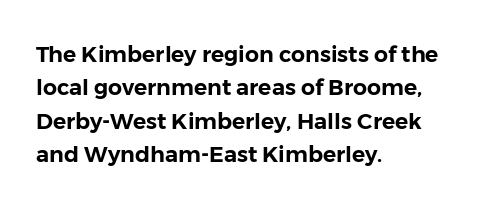
{"italic": "no", "underline": "no", "align": "left", "line_spacing": "normal", "line_spacing_ratio": 1.52, "letter_spacing": "normal", "letter_spacing_em": 0.0, "glyph_px": 22}
